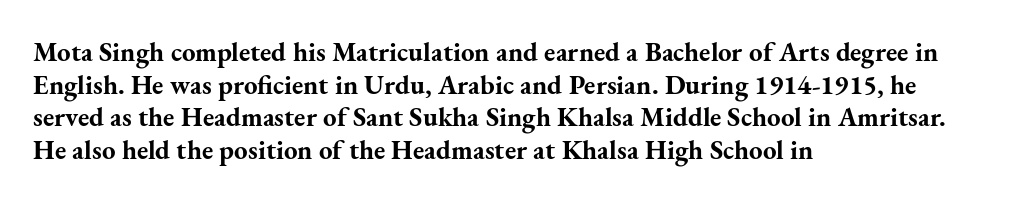
Q: Is the text bold? A: Yes.
Q: Is the text italic (slanted)? A: No, it is upright.
Q: Is the text underlined? A: No.
Q: How is the paragraph aligned? A: Left-aligned.
Q: Is the spacing between letters normal or unusually wide? A: Normal.
